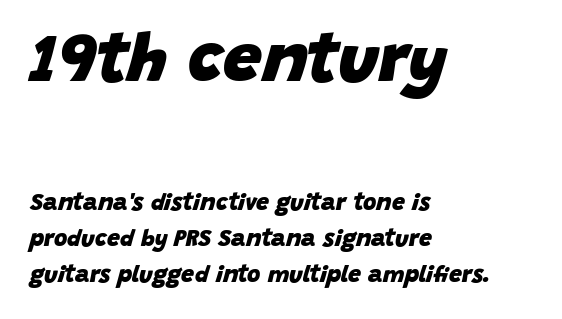
{"italic": "yes", "lean": "right", "slant_degrees": 15, "bold": "yes", "weight": "heavy", "width": "normal", "stroke_contrast": "low", "x_height": "large", "monospaced": "no", "underline": "no", "align": "left", "line_spacing": "normal", "line_spacing_ratio": 1.56, "letter_spacing": "normal", "letter_spacing_em": 0.0, "larger_block": "first", "size_ratio": 3.0, "glyph_px": 69}
